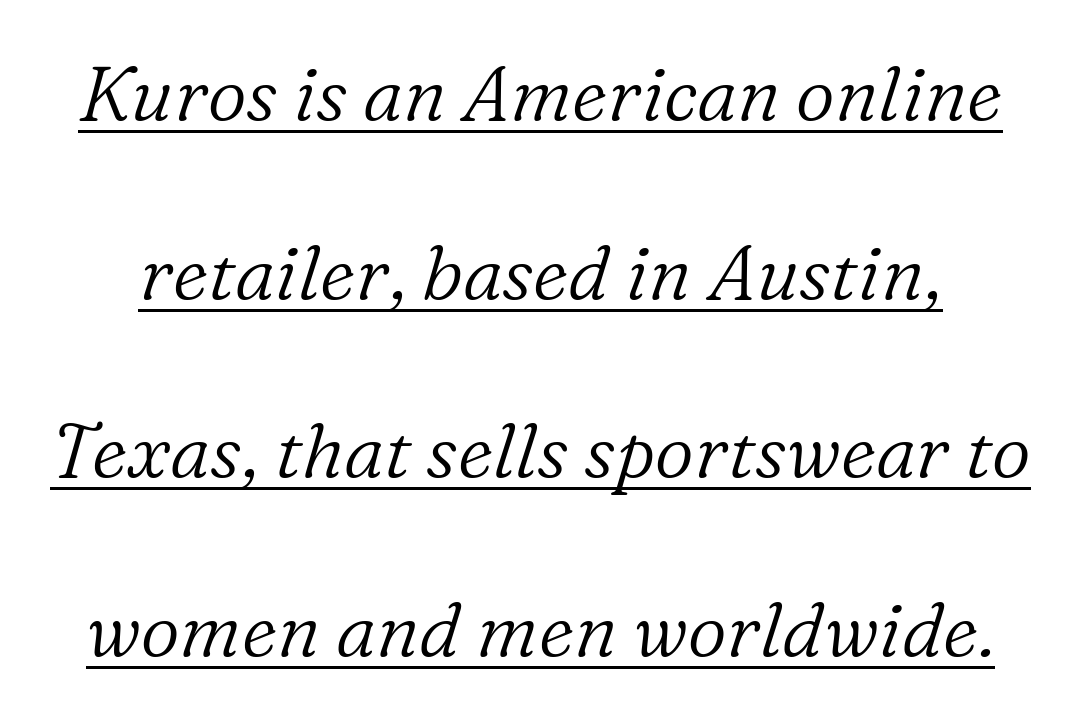
The image shows 76 px light serif type, italic (leaning right); set loose line spacing (2.35x), normal letter spacing, underlined; low stroke contrast and a medium x-height.
